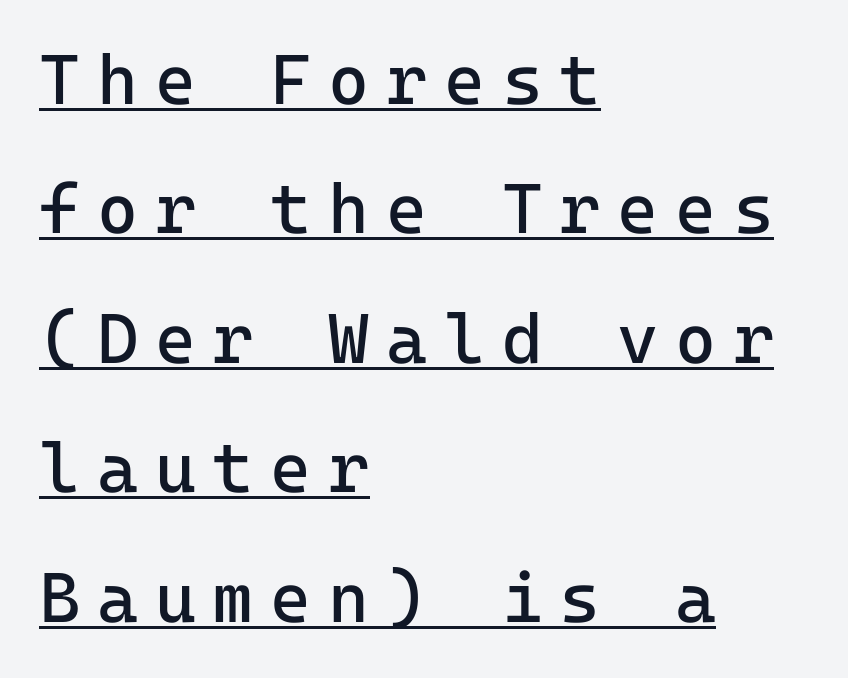
The image shows 70 px regular-weight sans-serif type, upright; set left-aligned, line spacing 1.85x, unusually wide letter spacing (+0.24 em), underlined; low stroke contrast and a medium x-height.
